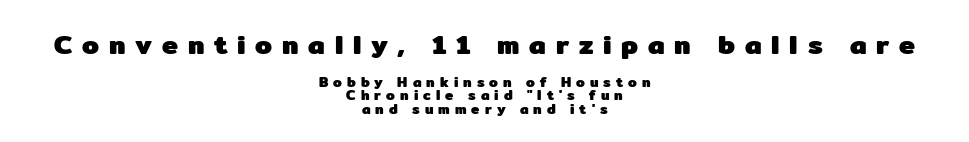
{"italic": "no", "bold": "yes", "underline": "no", "align": "center", "line_spacing": "tight", "line_spacing_ratio": 0.97, "letter_spacing": "wide", "letter_spacing_em": 0.36, "larger_block": "first", "size_ratio": 1.93, "glyph_px": 27}
